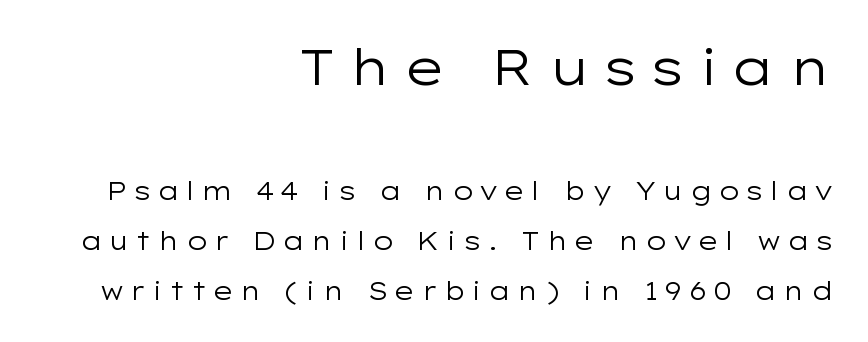
Looks like regular typesetting: each glyph gets only the width it needs. Upright lettering throughout. Larger block? The one above; the one below is distinctly smaller. A clean baseline with only descenders dipping below it.
